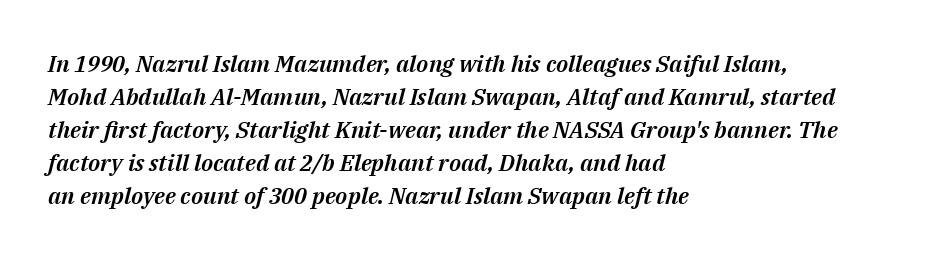
{"italic": "yes", "lean": "right", "slant_degrees": 14, "underline": "no", "align": "left", "line_spacing": "normal", "line_spacing_ratio": 1.44, "letter_spacing": "normal", "letter_spacing_em": 0.0, "glyph_px": 23}
